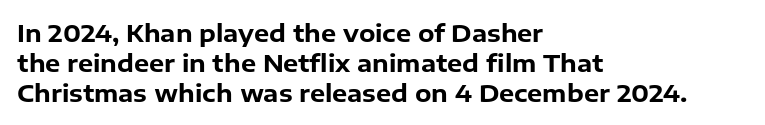
{"italic": "no", "bold": "yes", "underline": "no", "align": "left", "line_spacing_ratio": 1.24, "letter_spacing": "normal", "letter_spacing_em": 0.0, "glyph_px": 24}
